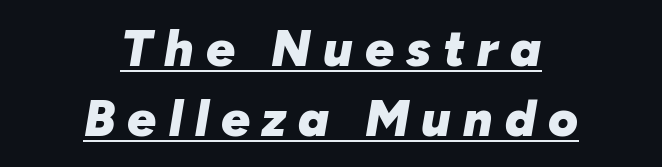
{"italic": "yes", "lean": "right", "slant_degrees": 10, "bold": "yes", "weight": "heavy", "width": "normal", "stroke_contrast": "low", "x_height": "medium", "monospaced": "no", "underline": "yes", "align": "center", "line_spacing": "normal", "line_spacing_ratio": 1.38, "letter_spacing": "wide", "letter_spacing_em": 0.24, "glyph_px": 51}
